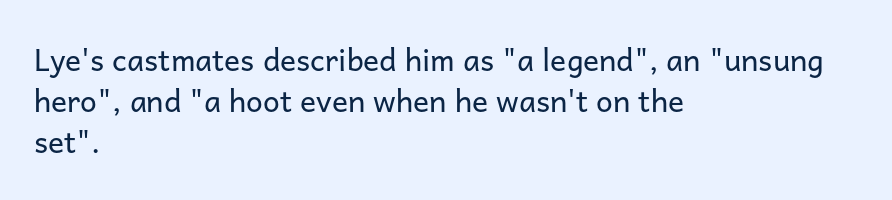
Q: Is the text bold? A: No.
Q: Is the text italic (slanted)? A: No, it is upright.
Q: Is the typeface a serif or a sans-serif typeface? A: Sans-serif.
Q: Is the text underlined? A: No.
Q: How is the paragraph aligned? A: Left-aligned.
Q: Is the spacing between letters normal or unusually wide? A: Normal.
Q: Is the spacing between lines tight, normal or loose? A: Normal.
Q: Width (condensed, normal, or wide)? A: Normal.
Q: Stroke contrast? A: Low.
Q: x-height? A: Medium.
Q: Monospaced? A: No.
